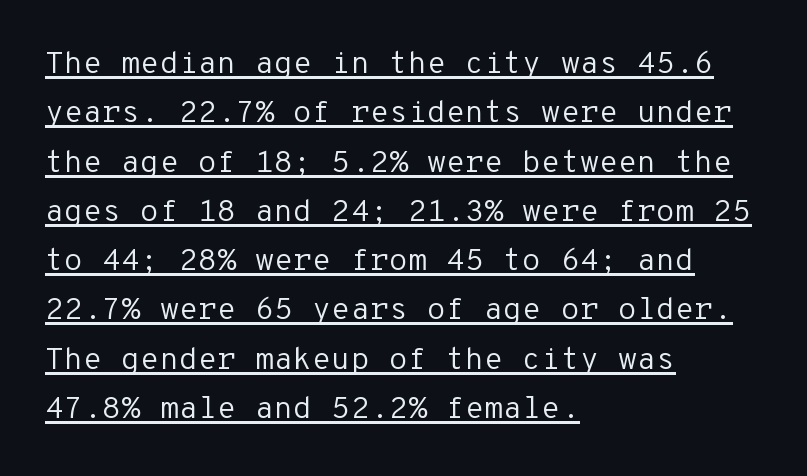
The setting favours the left margin, as ordinary paragraphs usually do. A normal amount of white space separates one row of letters from the next. A typesetter would label this face a sans. The passage shown has conventional tracking throughout. Heft: none added — not bold.
